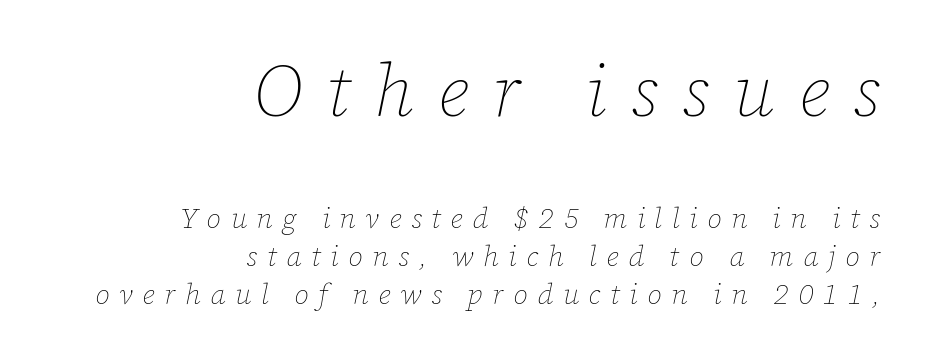
Varying glyph widths throughout — classic text-font behaviour. The foot of each line stays bare and open. A flush-right, rag-left setting is used for this passage. Stem width sits at or under what a default text font uses.
